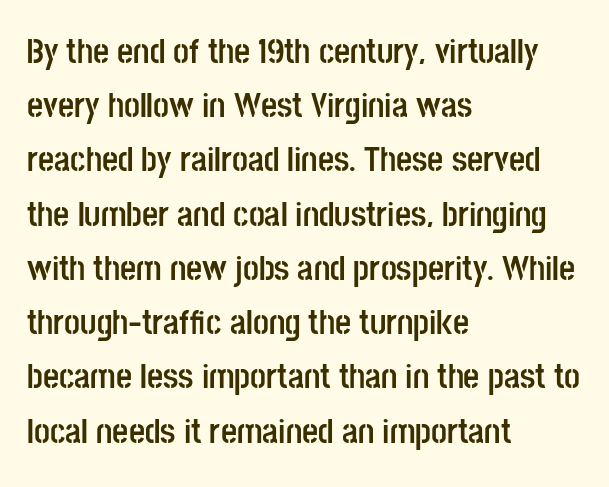
The image shows 35 px semibold, condensed sans-serif type, upright; set left-aligned, normal line spacing (1.55x), normal letter spacing, not underlined; low stroke contrast and a large x-height.
